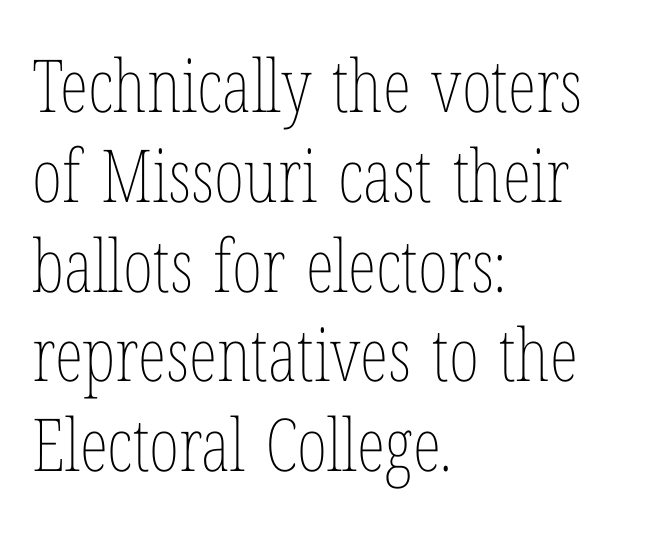
{"italic": "no", "bold": "no", "weight": "thin", "width": "condensed", "stroke_contrast": "low", "x_height": "medium", "monospaced": "no", "underline": "no", "align": "left", "line_spacing_ratio": 1.23, "letter_spacing": "normal", "letter_spacing_em": 0.0, "glyph_px": 73}
